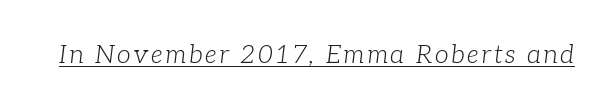
Q: Is the text bold? A: No.
Q: Is the text italic (slanted)? A: Yes, it leans right by about 7 degrees.
Q: Is the text underlined? A: Yes.
